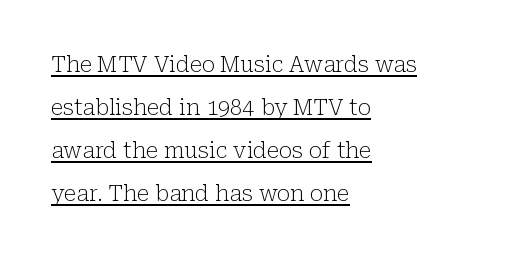
The typeface has the unassuming heft of standard copy or less. Observe the ordinary spacing: letters are neighbours, not strangers. These lines are set flush left with a ragged right edge. Underlined type. Vertical spacing — loose.
